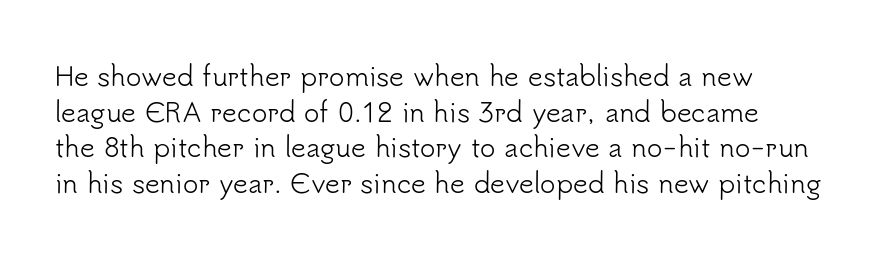
Stems and bowls with no extra thickness — not bold. These lines sit exactly where default settings would place them. Is the letter spacing exaggerated? No — it looks like the ordinary default. Rendered with straight, roman letterforms. The zone under the glyphs is completely vacant.
